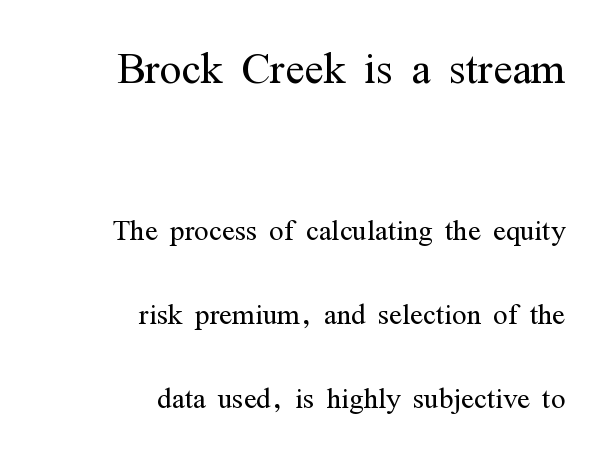
Q: Is the text bold? A: No.
Q: Is the text italic (slanted)? A: No, it is upright.
Q: Is the typeface a serif or a sans-serif typeface? A: Serif.
Q: Is the text underlined? A: No.
Q: How is the paragraph aligned? A: Right-aligned.
Q: Is the spacing between letters normal or unusually wide? A: Normal.
Q: Is the spacing between lines tight, normal or loose? A: Loose.
Q: Which block of text is set in a larger size, the first (top) or the second (bottom)? A: The first (top) one.
Q: Width (condensed, normal, or wide)? A: Condensed.
Q: Stroke contrast? A: Medium.
Q: x-height? A: Medium.
Q: Monospaced? A: No.
